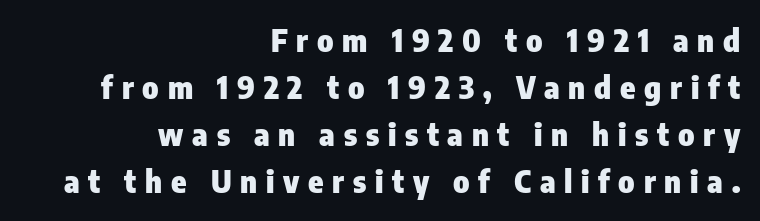
The image shows 31 px heavy, condensed sans-serif type, upright; set right-aligned, normal line spacing (1.52x), unusually wide letter spacing (+0.28 em), not underlined; low stroke contrast and a medium x-height.
